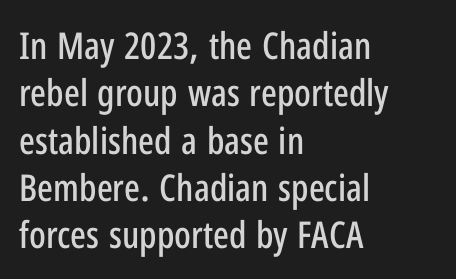
The image shows 37 px condensed sans-serif type, upright; set left-aligned, normal line spacing (1.28x), normal letter spacing, not underlined; low stroke contrast and a medium x-height.
